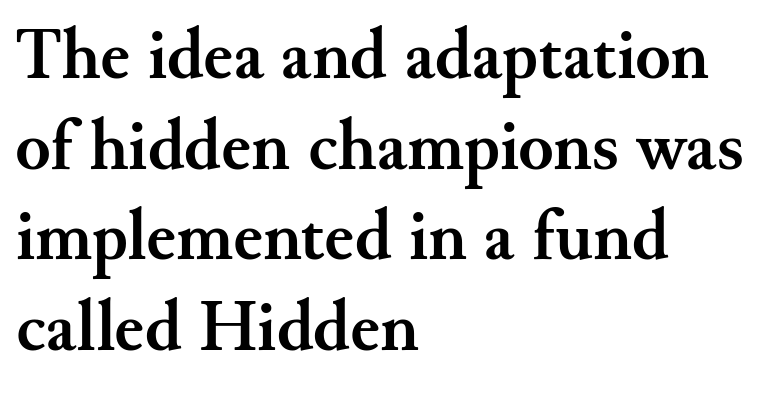
Q: Is the text bold? A: Yes.
Q: Is the text italic (slanted)? A: No, it is upright.
Q: Is the typeface a serif or a sans-serif typeface? A: Serif.
Q: Is the text underlined? A: No.
Q: How is the paragraph aligned? A: Left-aligned.
Q: Is the spacing between letters normal or unusually wide? A: Normal.
Q: Is the spacing between lines tight, normal or loose? A: Normal.
Q: Width (condensed, normal, or wide)? A: Normal.
Q: Stroke contrast? A: Medium.
Q: x-height? A: Small.
Q: Monospaced? A: No.
